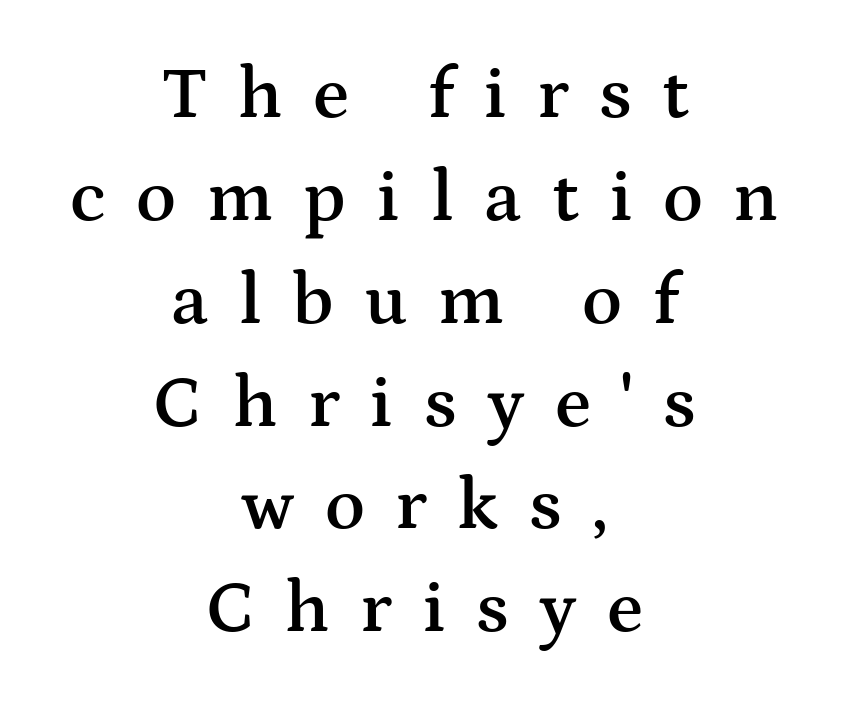
Q: Is the text bold? A: Semi-bold.
Q: Is the text italic (slanted)? A: No, it is upright.
Q: Is the typeface a serif or a sans-serif typeface? A: Serif.
Q: Is the text underlined? A: No.
Q: How is the paragraph aligned? A: Centered.
Q: Is the spacing between letters normal or unusually wide? A: Unusually wide.
Q: Is the spacing between lines tight, normal or loose? A: Normal.
Q: Width (condensed, normal, or wide)? A: Wide.
Q: Stroke contrast? A: Medium.
Q: x-height? A: Medium.
Q: Monospaced? A: No.
